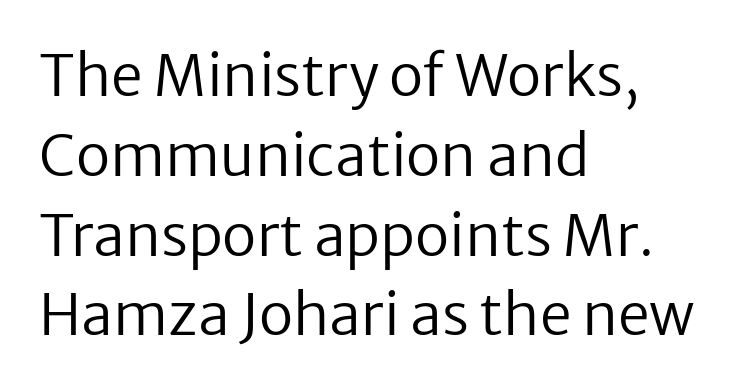
{"serif": "no", "italic": "no", "bold": "no", "weight": "regular", "width": "normal", "stroke_contrast": "low", "x_height": "medium", "monospaced": "no", "underline": "no", "align": "left", "line_spacing": "normal", "line_spacing_ratio": 1.4, "letter_spacing": "normal", "letter_spacing_em": 0.0, "glyph_px": 57}
